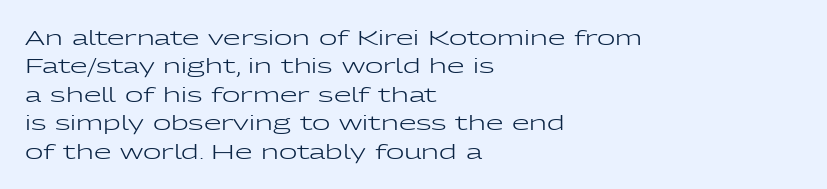
Q: Is the text bold? A: No.
Q: Is the text italic (slanted)? A: No, it is upright.
Q: Is the text underlined? A: No.
Q: How is the paragraph aligned? A: Left-aligned.
Q: Is the spacing between letters normal or unusually wide? A: Normal.
Q: Is the spacing between lines tight, normal or loose? A: Normal.
